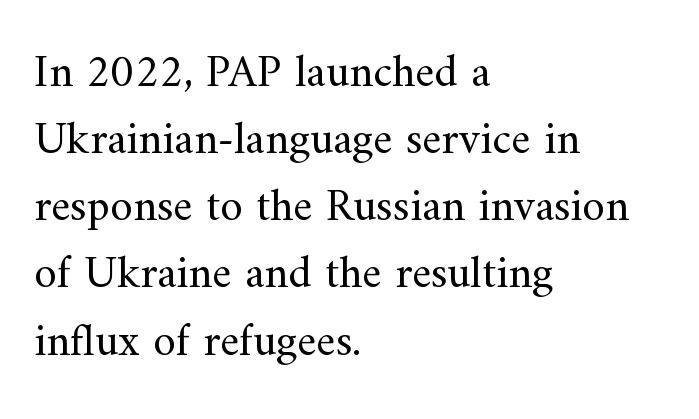
These glyphs show unthickened strokes, regular width or finer. This sample keeps an unexceptional amount of space between lines. Nobody touched the tracking dial on this one. Words float on clear page, feet unadorned.
